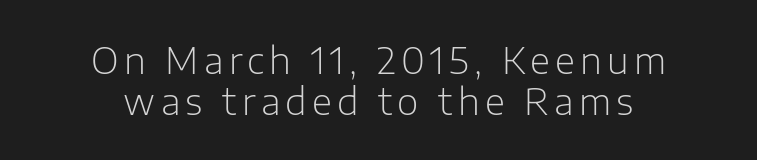
{"serif": "no", "italic": "no", "bold": "no", "weight": "light", "width": "normal", "stroke_contrast": "low", "x_height": "medium", "monospaced": "no", "underline": "no", "align": "center", "line_spacing": "tight", "line_spacing_ratio": 1.12, "glyph_px": 37}
